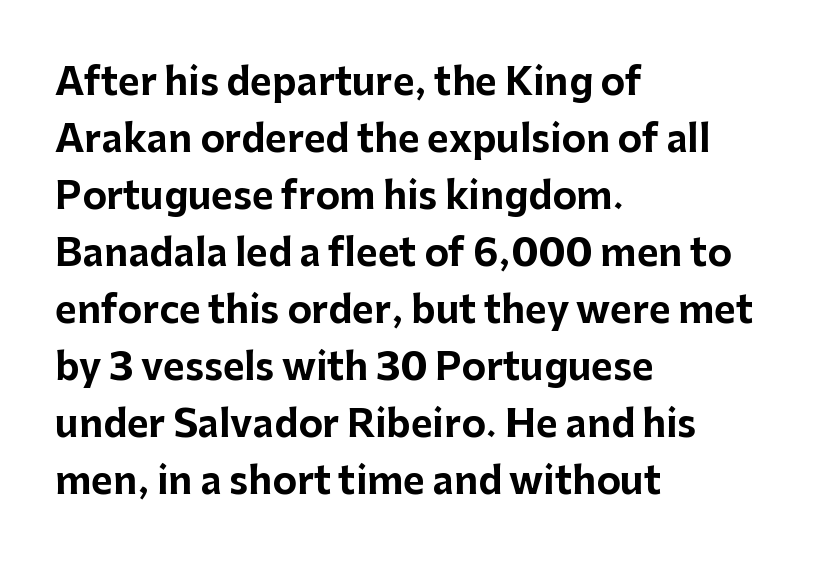
Q: Is the text bold? A: Yes.
Q: Is the text italic (slanted)? A: No, it is upright.
Q: Is the typeface a serif or a sans-serif typeface? A: Sans-serif.
Q: Is the text underlined? A: No.
Q: How is the paragraph aligned? A: Left-aligned.
Q: Is the spacing between letters normal or unusually wide? A: Normal.
Q: Is the spacing between lines tight, normal or loose? A: Normal.
Q: Width (condensed, normal, or wide)? A: Normal.
Q: Stroke contrast? A: Low.
Q: x-height? A: Medium.
Q: Monospaced? A: No.
